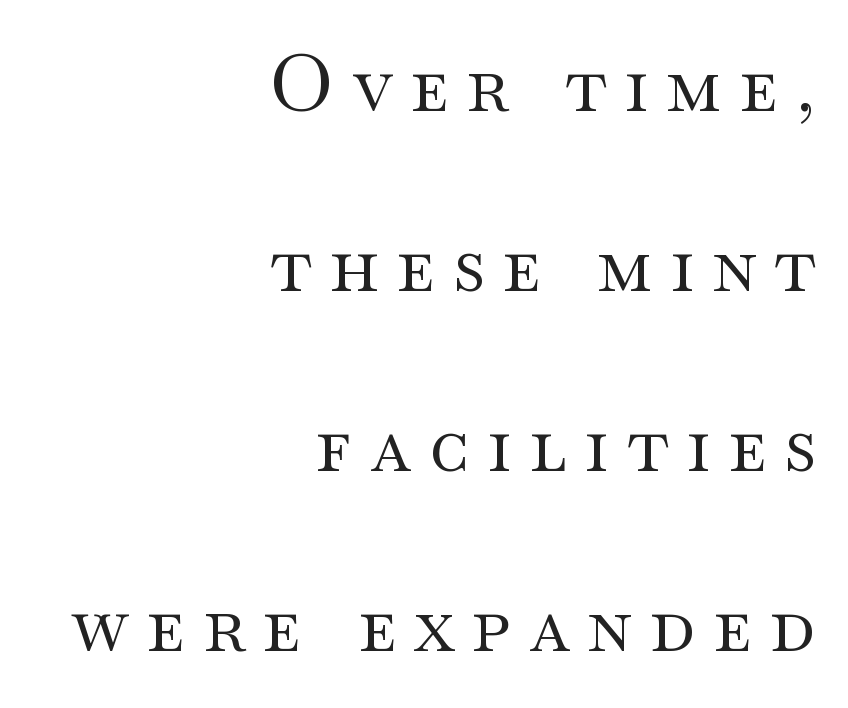
Loose tracking; the words dissolve into strings of separated letters. Is the block centered? No — it sits flush against the right margin. The typeface has the unassuming heft of standard copy or less. Style check: upright. The strip under each line holds only bare page. These lines are rendered in a variable-pitch font.
